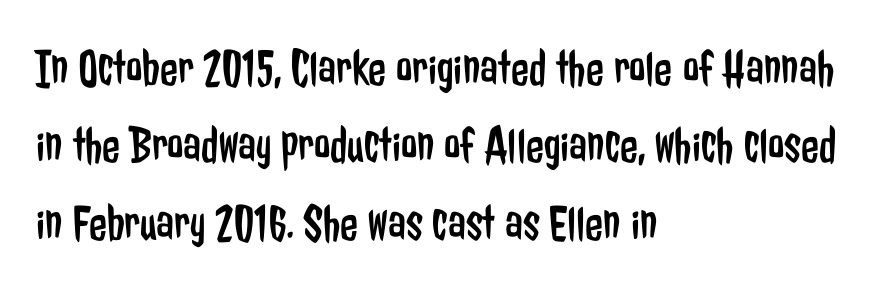
The image shows 52 px regular-weight, condensed sans-serif type, upright; set left-aligned, normal line spacing (1.49x), normal letter spacing, not underlined; low stroke contrast and a medium x-height.
